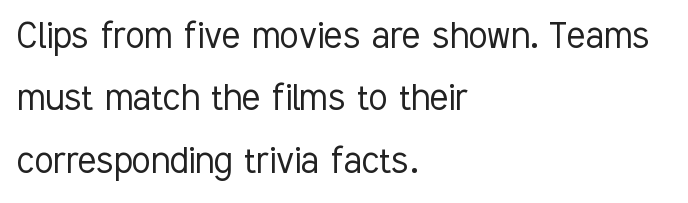
Q: Is the text bold? A: No.
Q: Is the text italic (slanted)? A: No, it is upright.
Q: Is the typeface a serif or a sans-serif typeface? A: Sans-serif.
Q: Is the text underlined? A: No.
Q: How is the paragraph aligned? A: Left-aligned.
Q: Is the spacing between letters normal or unusually wide? A: Normal.
Q: Is the spacing between lines tight, normal or loose? A: Normal.
Q: Width (condensed, normal, or wide)? A: Condensed.
Q: Stroke contrast? A: Low.
Q: x-height? A: Medium.
Q: Monospaced? A: No.
